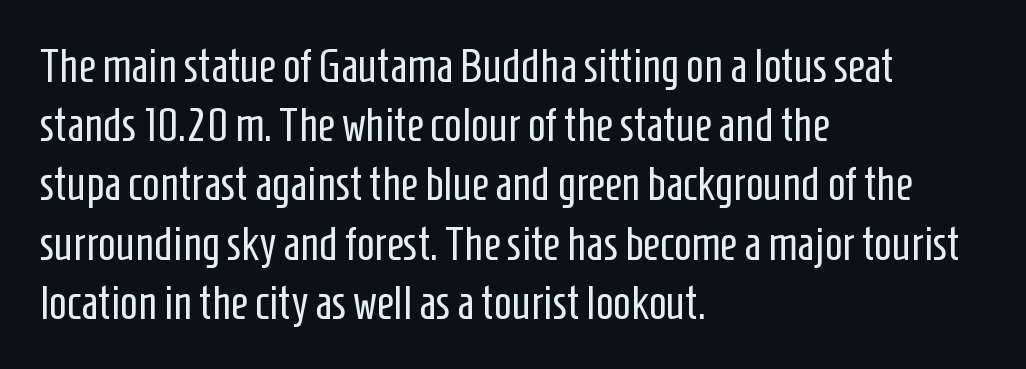
The letterforms sit shoulder to shoulder at normal distance. Each letter's strokes conclude bluntly, with no projecting serifs. The font's upright variant was chosen for this text. The passage shown is typed in a proportional face where columns would drift. These lines sit exactly where default settings would place them.
